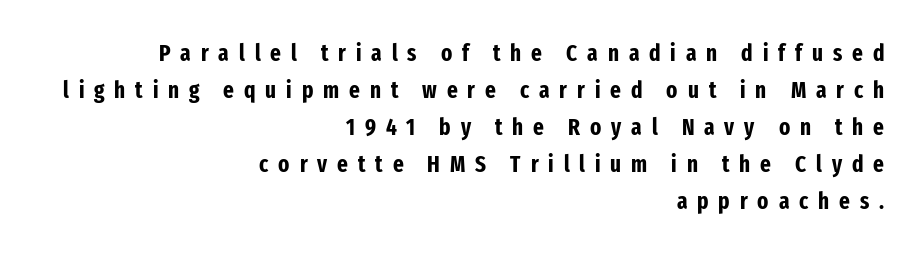
{"italic": "no", "bold": "yes", "underline": "no", "align": "right", "line_spacing": "normal", "line_spacing_ratio": 1.61, "letter_spacing": "wide", "letter_spacing_em": 0.43, "glyph_px": 23}
